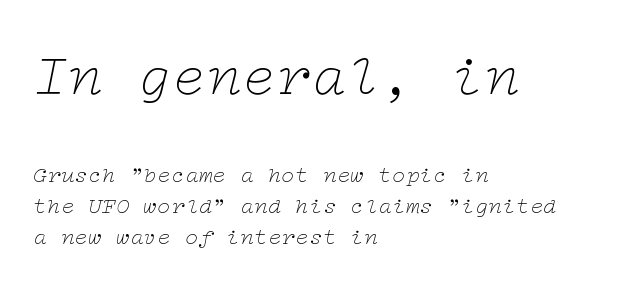
Size contrast runs from large at the top to small at the bottom. Vertically, the passage feels balanced, rows spaced as you'd expect. Weight: not bold — regular or lighter. Classification — serif. No word sits above an underline.
